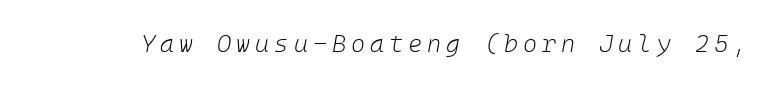
{"italic": "yes", "lean": "right", "slant_degrees": 10, "bold": "no", "underline": "no", "letter_spacing": "wide", "letter_spacing_em": 0.21, "glyph_px": 24}
